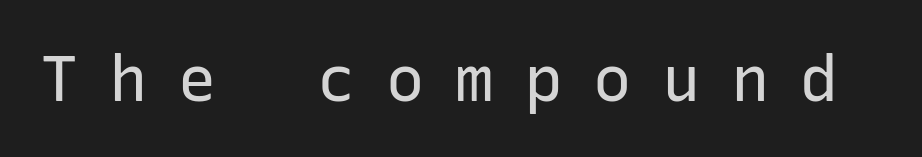
This rendering widens character spacing well past its baseline value. The type sits square on the baseline with zero lean. Caption: face not bold, strokes unweighted. These lines are rendered in a fixed-pitch font. Are there feet on the stems? There aren't — it's a sans.
